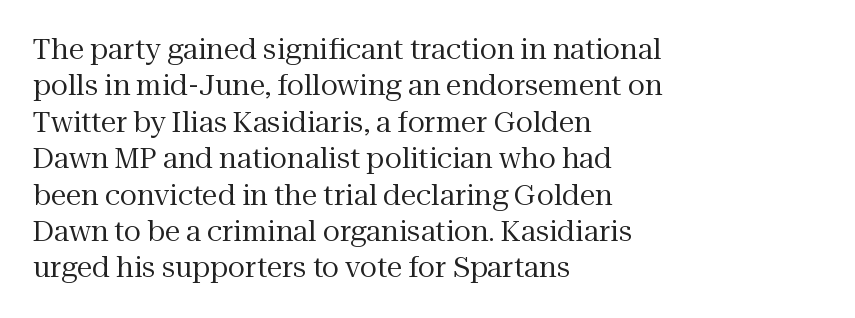
{"serif": "yes", "italic": "no", "bold": "no", "weight": "regular", "width": "normal", "stroke_contrast": "medium", "x_height": "medium", "monospaced": "no", "underline": "no", "align": "left", "line_spacing": "normal", "line_spacing_ratio": 1.3, "letter_spacing": "normal", "letter_spacing_em": 0.0, "glyph_px": 28}
